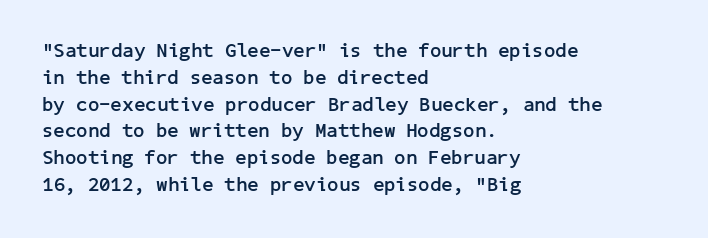
Q: Is the text bold? A: Yes.
Q: Is the text italic (slanted)? A: No, it is upright.
Q: Is the text underlined? A: No.
Q: How is the paragraph aligned? A: Left-aligned.
Q: Is the spacing between letters normal or unusually wide? A: Normal.
Q: Is the spacing between lines tight, normal or loose? A: Normal.
